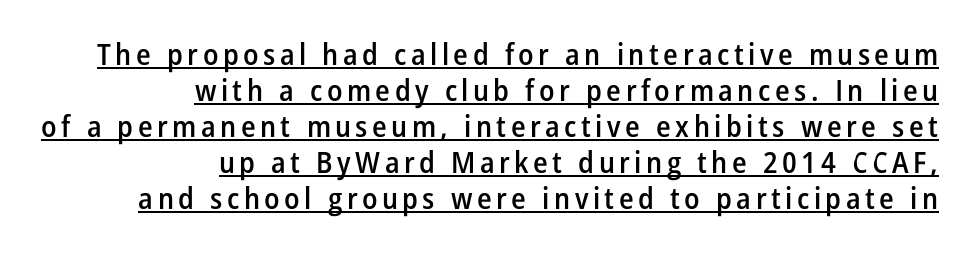
Q: Is the text bold? A: Semi-bold.
Q: Is the text italic (slanted)? A: No, it is upright.
Q: Is the typeface a serif or a sans-serif typeface? A: Sans-serif.
Q: Is the text underlined? A: Yes.
Q: How is the paragraph aligned? A: Right-aligned.
Q: Width (condensed, normal, or wide)? A: Condensed.
Q: Stroke contrast? A: Low.
Q: x-height? A: Medium.
Q: Monospaced? A: No.
